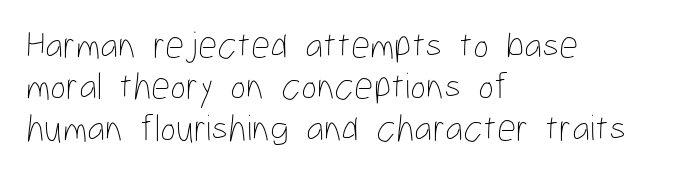
Q: Is the text bold? A: No.
Q: Is the text italic (slanted)? A: No, it is upright.
Q: Is the text underlined? A: No.
Q: How is the paragraph aligned? A: Left-aligned.
Q: Is the spacing between letters normal or unusually wide? A: Normal.
Q: Is the spacing between lines tight, normal or loose? A: Tight.
Q: Width (condensed, normal, or wide)? A: Condensed.
Q: Stroke contrast? A: Low.
Q: x-height? A: Medium.
Q: Monospaced? A: No.
